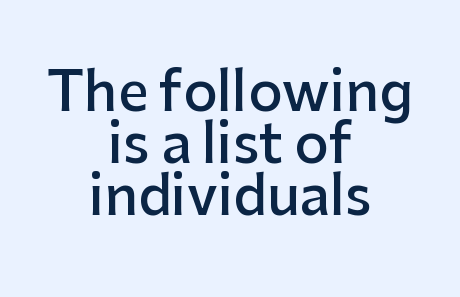
Q: Is the text bold? A: Semi-bold.
Q: Is the text italic (slanted)? A: No, it is upright.
Q: Is the typeface a serif or a sans-serif typeface? A: Sans-serif.
Q: Is the text underlined? A: No.
Q: How is the paragraph aligned? A: Centered.
Q: Is the spacing between letters normal or unusually wide? A: Normal.
Q: Is the spacing between lines tight, normal or loose? A: Tight.
Q: Width (condensed, normal, or wide)? A: Normal.
Q: Stroke contrast? A: Low.
Q: x-height? A: Medium.
Q: Monospaced? A: No.
